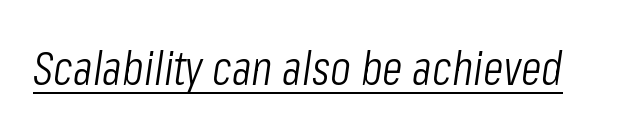
Q: Is the text bold? A: No.
Q: Is the text italic (slanted)? A: Yes, it leans right by about 8 degrees.
Q: Is the text underlined? A: Yes.
Q: Is the spacing between letters normal or unusually wide? A: Normal.
Q: Width (condensed, normal, or wide)? A: Condensed.
Q: Stroke contrast? A: Low.
Q: x-height? A: Medium.
Q: Monospaced? A: No.
